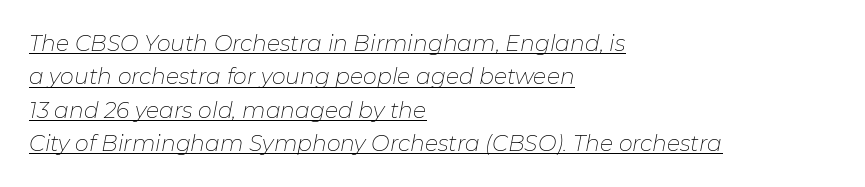
Q: Is the text bold? A: No.
Q: Is the text italic (slanted)? A: Yes, it leans right by about 11 degrees.
Q: Is the text underlined? A: Yes.
Q: How is the paragraph aligned? A: Left-aligned.
Q: Is the spacing between letters normal or unusually wide? A: Normal.
Q: Is the spacing between lines tight, normal or loose? A: Normal.
